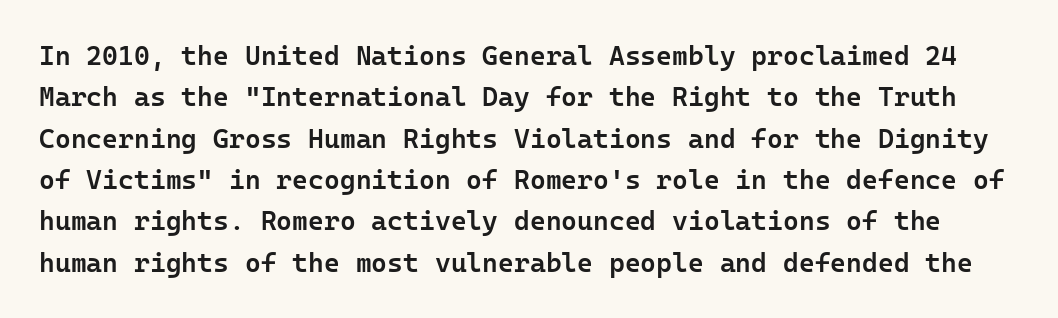
The image shows 27 px text type, upright; set normal line spacing (1.53x), normal letter spacing, not underlined.
